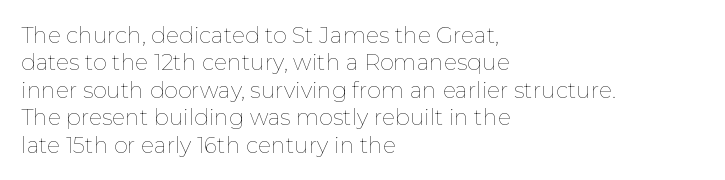
Counters stay open thanks to moderate or lighter strokes. All the whitespace from short lines collects on the right. Normally led — the rows are evenly, conventionally spaced. The glyphs are unaccompanied by any horizontal stroke below them.
